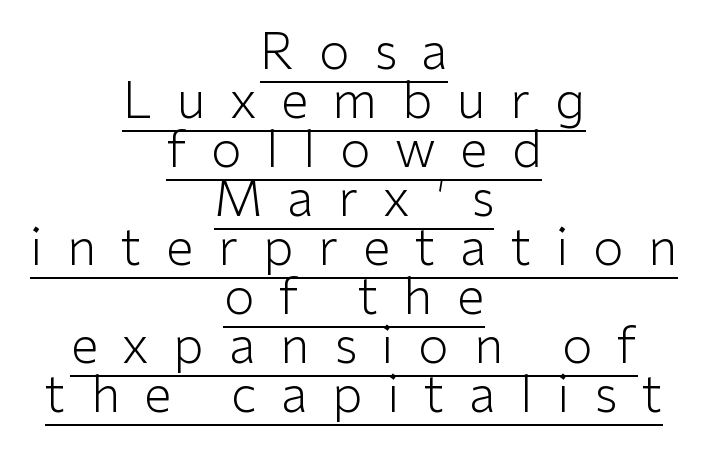
{"serif": "no", "italic": "no", "bold": "no", "weight": "light", "width": "normal", "stroke_contrast": "low", "x_height": "medium", "monospaced": "no", "underline": "yes", "align": "center", "line_spacing": "tight", "line_spacing_ratio": 0.98, "letter_spacing": "wide", "letter_spacing_em": 0.49, "glyph_px": 50}
